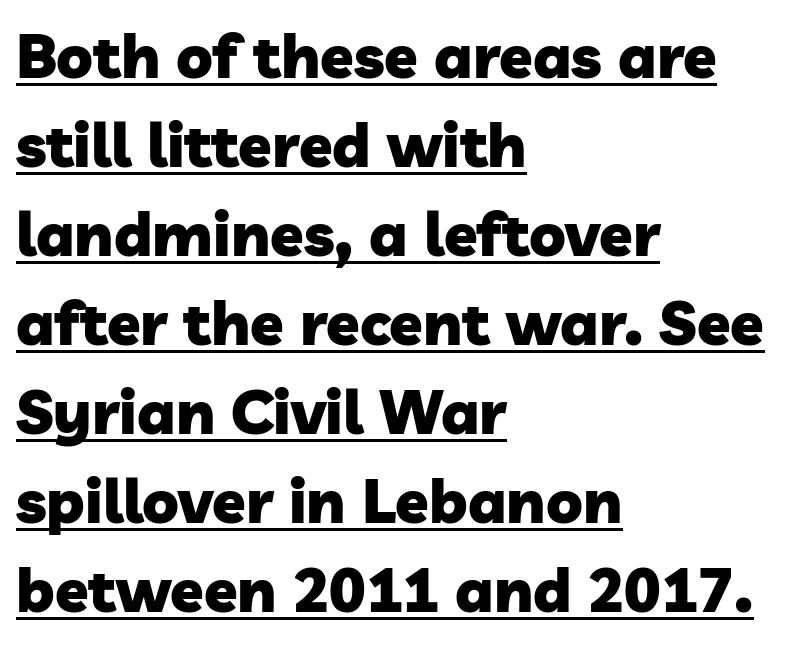
Interline gaps are of average width in this sample. Heavy, bold letterforms. Letter spacing: default. The letters advance in unequal steps, a hallmark of proportional type. The typesetter has applied underlining to the passage shown. The designer went with a sans here, leaving each stem footless.
